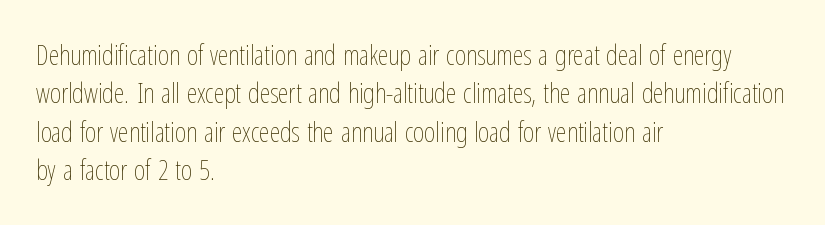
Q: Is the text bold? A: No.
Q: Is the text italic (slanted)? A: No, it is upright.
Q: Is the text underlined? A: No.
Q: How is the paragraph aligned? A: Left-aligned.
Q: Is the spacing between letters normal or unusually wide? A: Normal.
Q: Is the spacing between lines tight, normal or loose? A: Normal.
